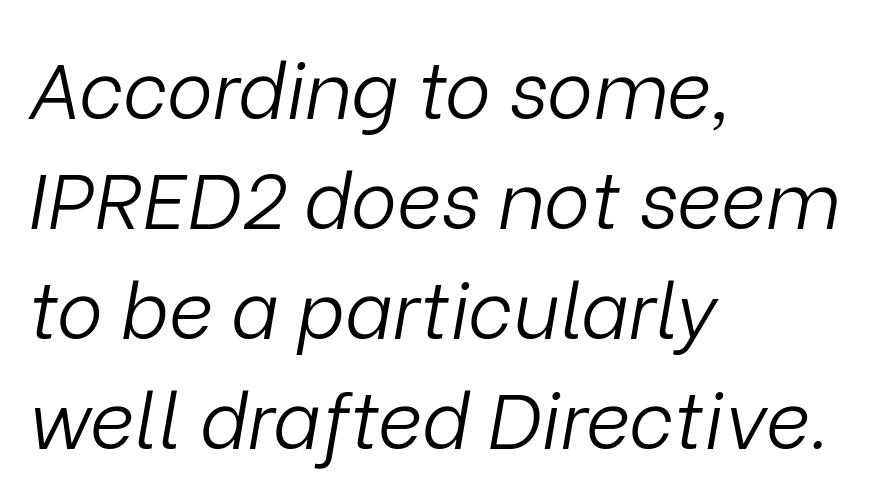
Vertically, the passage feels balanced, rows spaced as you'd expect. Letters rest on an invisible, unmarked baseline. Unbolded letterforms with no extra heft. Here the designer chose a conventional face with non-uniform glyph widths. Horizontally, the lines are justified to the leading edge only. The lettering tilts uniformly, giving the passage an italic look.
